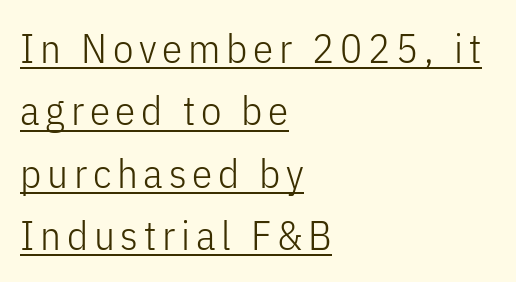
The image shows 41 px light, condensed sans-serif type, upright; set left-aligned, normal line spacing (1.52x), underlined; low stroke contrast and a medium x-height.
